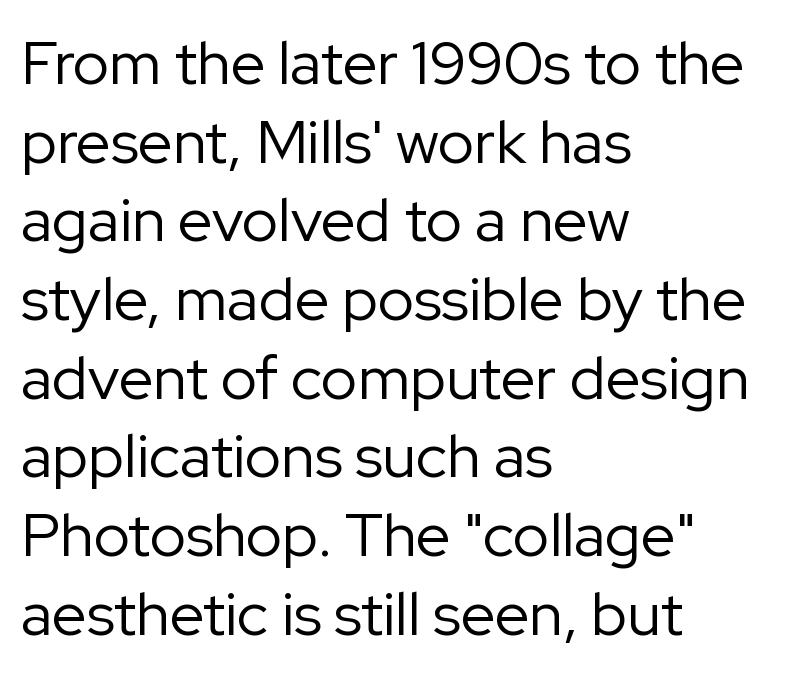
The image shows 61 px regular-weight sans-serif type, upright; set left-aligned, normal line spacing (1.29x), normal letter spacing, not underlined; low stroke contrast and a medium x-height.
